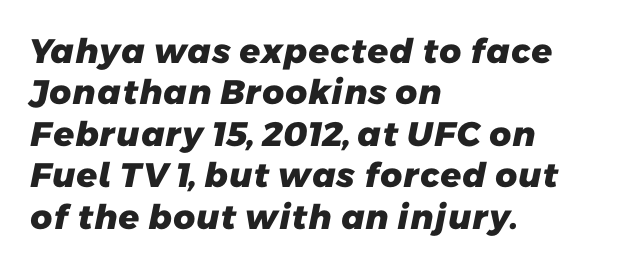
Q: Is the text bold? A: Yes.
Q: Is the typeface a serif or a sans-serif typeface? A: Sans-serif.
Q: Is the text underlined? A: No.
Q: How is the paragraph aligned? A: Left-aligned.
Q: Is the spacing between letters normal or unusually wide? A: Normal.
Q: Width (condensed, normal, or wide)? A: Normal.
Q: Stroke contrast? A: Low.
Q: x-height? A: Medium.
Q: Monospaced? A: No.
